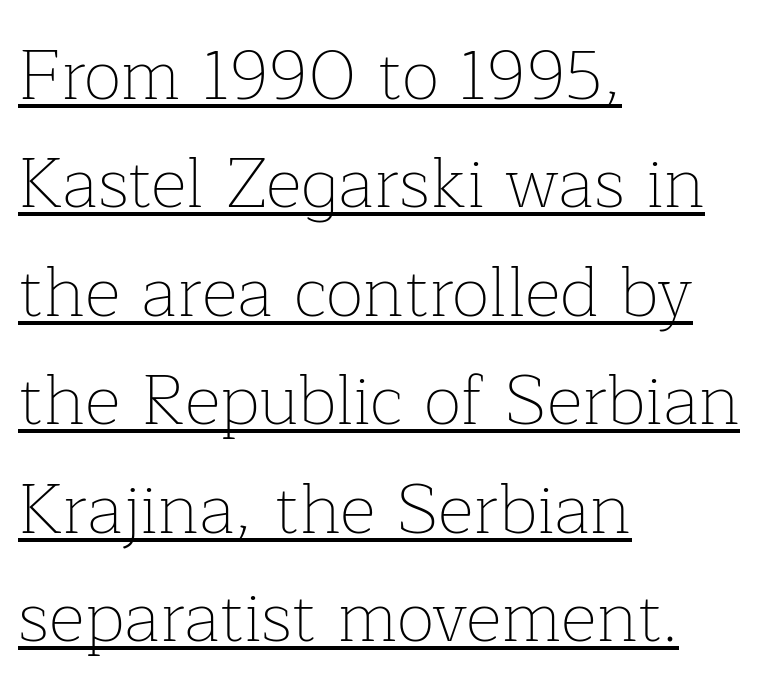
The image shows 70 px thin serif type, upright; set left-aligned, normal line spacing (1.55x), normal letter spacing, underlined; low stroke contrast and a medium x-height.
